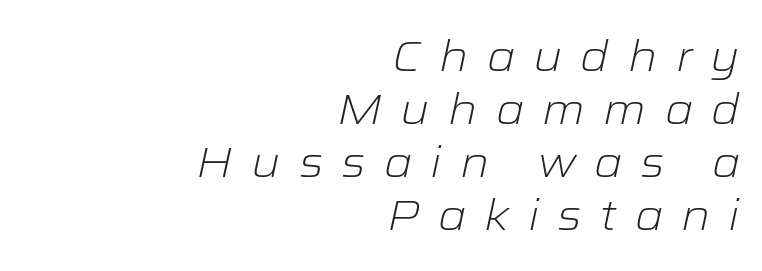
{"italic": "yes", "lean": "right", "slant_degrees": 12, "bold": "no", "weight": "light", "width": "wide", "stroke_contrast": "low", "x_height": "medium", "monospaced": "no", "underline": "no", "align": "right", "line_spacing_ratio": 1.23, "letter_spacing": "wide", "letter_spacing_em": 0.42, "glyph_px": 43}
